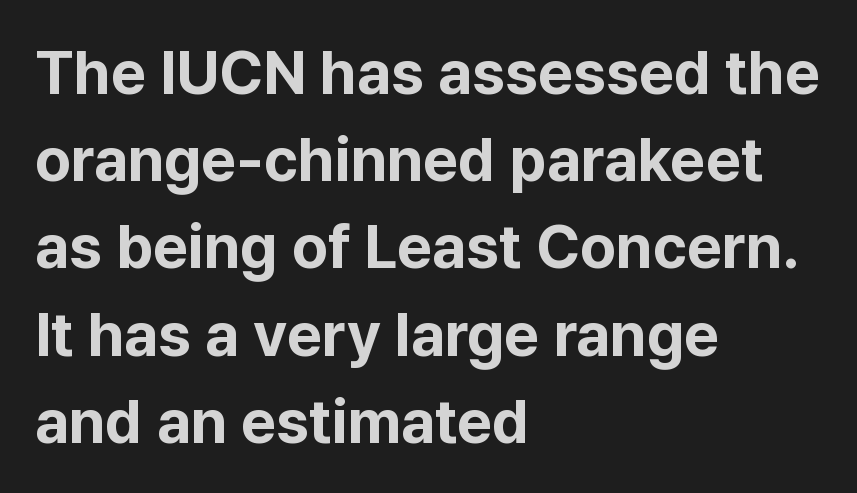
Q: Is the text bold? A: Yes.
Q: Is the text italic (slanted)? A: No, it is upright.
Q: Is the typeface a serif or a sans-serif typeface? A: Sans-serif.
Q: Is the text underlined? A: No.
Q: How is the paragraph aligned? A: Left-aligned.
Q: Is the spacing between letters normal or unusually wide? A: Normal.
Q: Is the spacing between lines tight, normal or loose? A: Normal.
Q: Width (condensed, normal, or wide)? A: Normal.
Q: Stroke contrast? A: Low.
Q: x-height? A: Medium.
Q: Monospaced? A: No.
